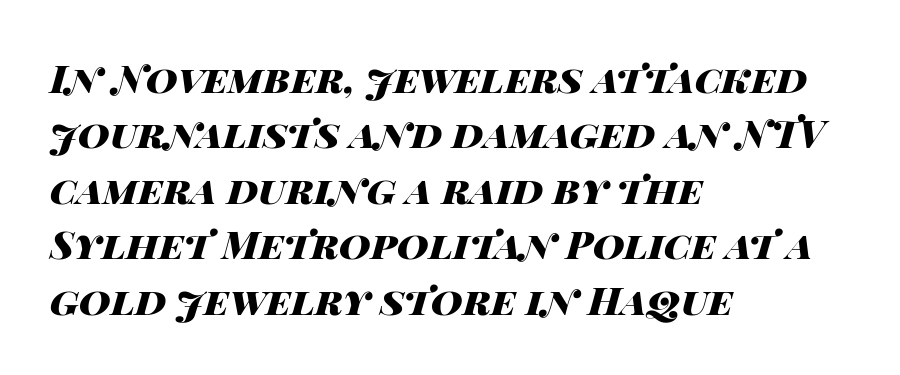
The image shows 39 px heavy, wide type, italic (leaning right); set left-aligned, normal line spacing (1.42x), normal letter spacing, not underlined; high stroke contrast and a large x-height.
